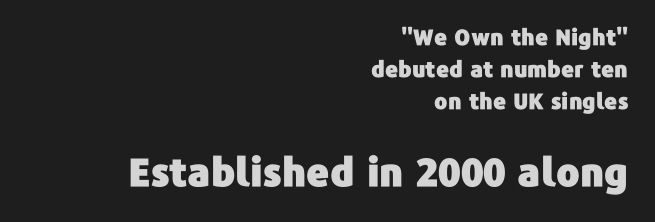
The image shows 39 px sans-serif type, upright; set right-aligned, normal line spacing (1.46x), normal letter spacing, not underlined; the second (bottom) block is 1.77x larger; low stroke contrast and a medium x-height.
